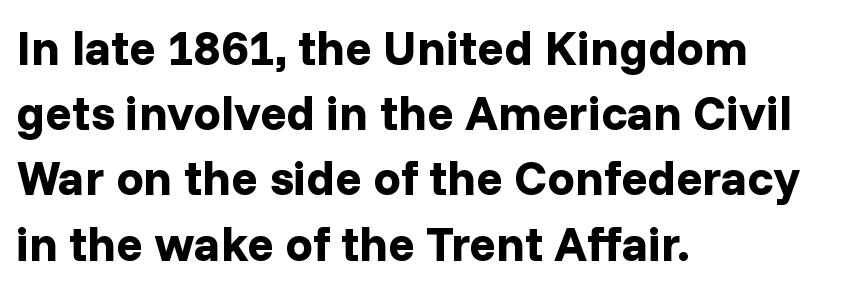
The image shows 49 px bold sans-serif type, upright; set left-aligned, normal line spacing (1.33x), normal letter spacing, not underlined; low stroke contrast and a medium x-height.
